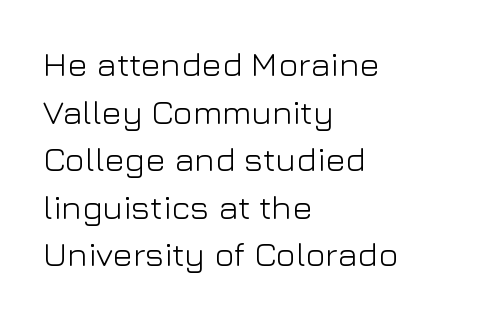
This sample uses plain, unmodified letter spacing. Regular leading. The lettering stays uniformly vertical, giving the passage a roman look. Is this a heavy cut? Hardly; it is regular or lighter. Each line starts at the same left margin while the right side varies.
